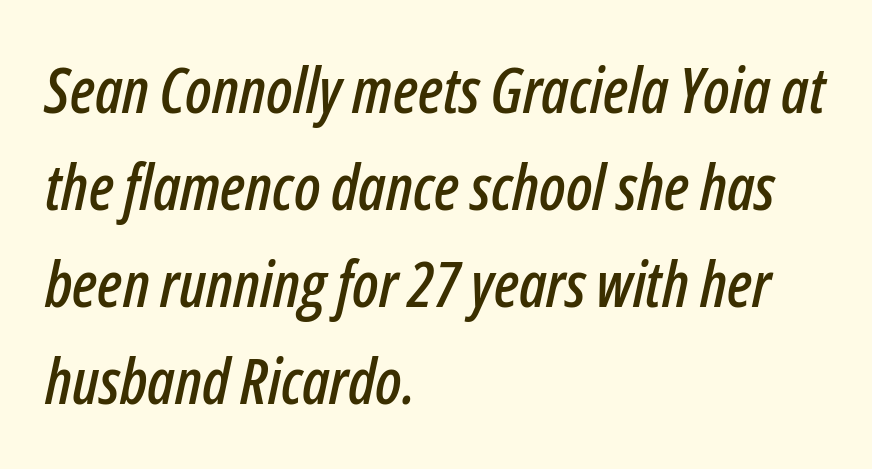
Q: Is the text italic (slanted)? A: Yes, it leans right by about 12 degrees.
Q: Is the text underlined? A: No.
Q: How is the paragraph aligned? A: Left-aligned.
Q: Is the spacing between letters normal or unusually wide? A: Normal.
Q: Is the spacing between lines tight, normal or loose? A: Normal.
Q: Width (condensed, normal, or wide)? A: Condensed.
Q: Stroke contrast? A: Low.
Q: x-height? A: Medium.
Q: Monospaced? A: No.
